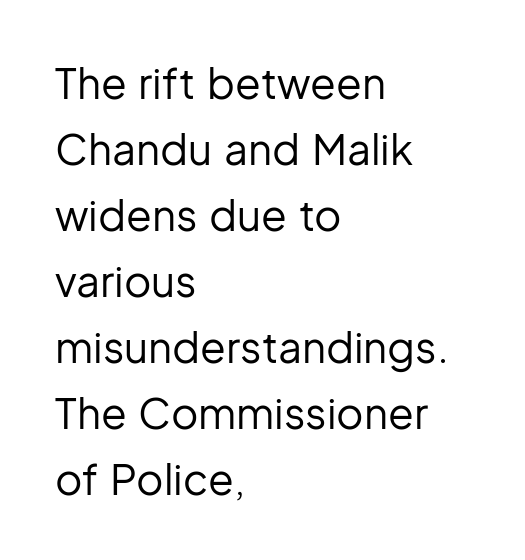
The image shows 42 px regular-weight sans-serif type, upright; set left-aligned, normal line spacing (1.57x), normal letter spacing, not underlined; low stroke contrast and a medium x-height.
